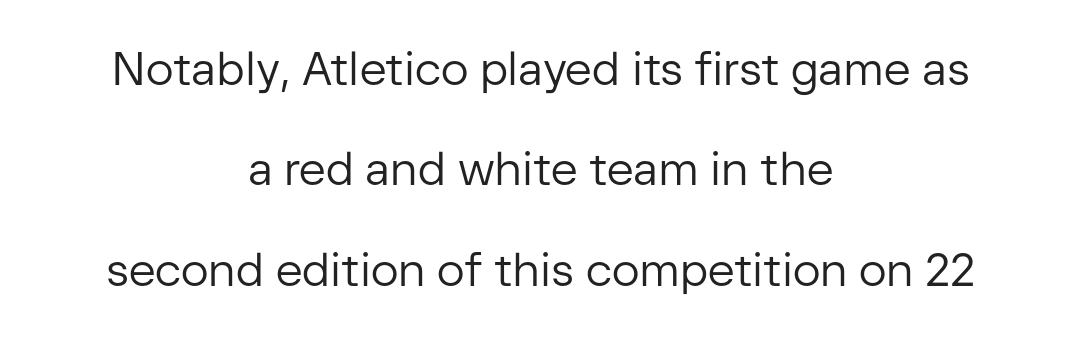
The image shows 46 px regular-weight sans-serif type, upright; set centered, loose line spacing (2.18x), normal letter spacing, not underlined; low stroke contrast and a medium x-height.
